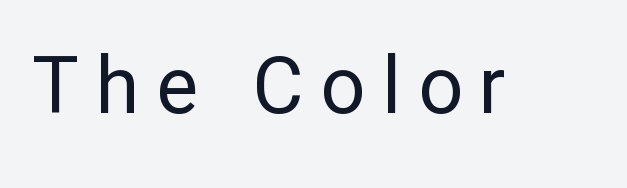
The image shows 79 px regular-weight sans-serif type, upright; set unusually wide letter spacing (+0.21 em), not underlined; low stroke contrast and a medium x-height.
